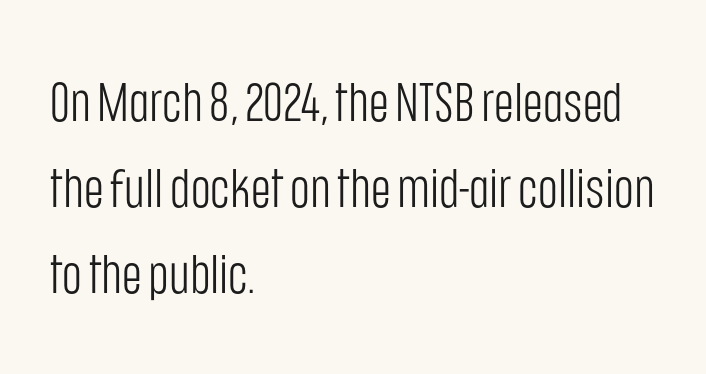
{"serif": "no", "italic": "no", "bold": "no", "weight": "light", "width": "condensed", "stroke_contrast": "low", "x_height": "large", "monospaced": "no", "underline": "no", "align": "left", "line_spacing": "normal", "line_spacing_ratio": 1.59, "letter_spacing": "normal", "letter_spacing_em": 0.0, "glyph_px": 54}
